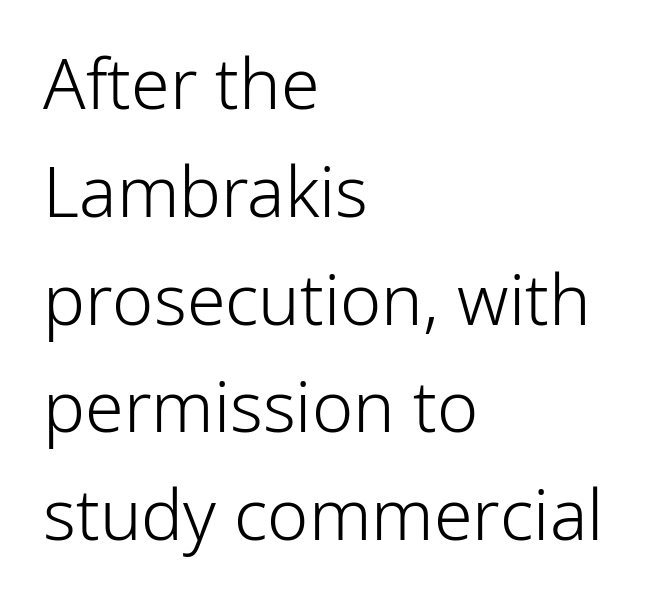
{"serif": "no", "italic": "no", "bold": "no", "weight": "light", "width": "normal", "stroke_contrast": "low", "x_height": "medium", "monospaced": "no", "underline": "no", "align": "left", "line_spacing": "normal", "line_spacing_ratio": 1.54, "letter_spacing": "normal", "letter_spacing_em": 0.0, "glyph_px": 70}
